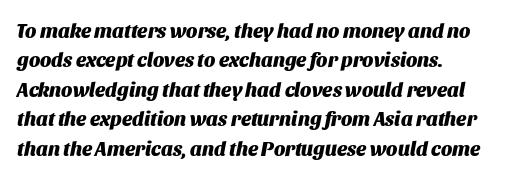
The image shows 20 px bold type, italic (leaning right); set left-aligned, normal line spacing (1.47x), normal letter spacing, not underlined.
